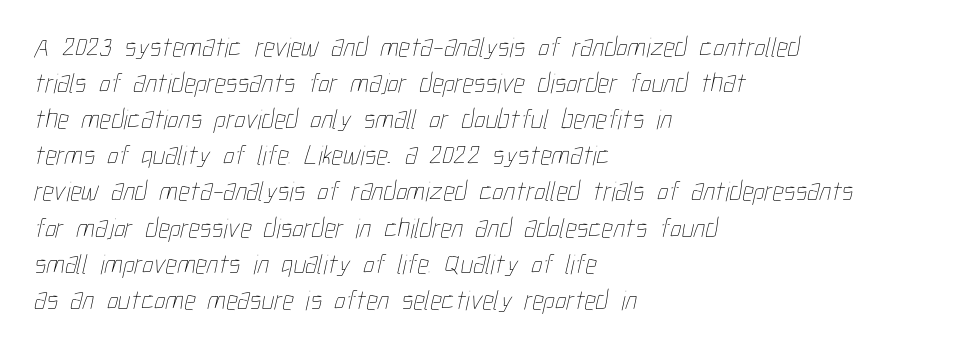
Q: Is the text bold? A: No.
Q: Is the text underlined? A: No.
Q: How is the paragraph aligned? A: Left-aligned.
Q: Is the spacing between letters normal or unusually wide? A: Normal.
Q: Is the spacing between lines tight, normal or loose? A: Normal.
Q: Width (condensed, normal, or wide)? A: Condensed.
Q: Stroke contrast? A: Low.
Q: x-height? A: Medium.
Q: Monospaced? A: No.
